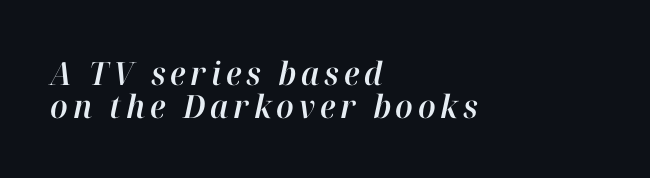
{"italic": "yes", "lean": "right", "slant_degrees": 12, "width": "normal", "stroke_contrast": "high", "x_height": "medium", "monospaced": "no", "underline": "no", "align": "left", "line_spacing": "tight", "line_spacing_ratio": 1.02, "glyph_px": 32}
